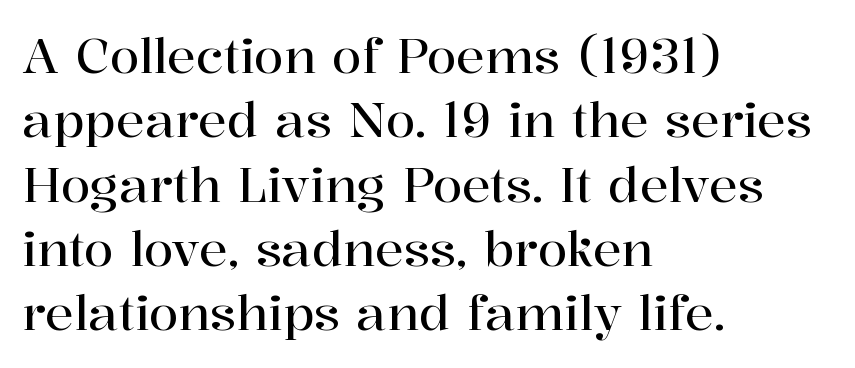
The image shows 48 px serif type, upright; set left-aligned, normal line spacing (1.34x), normal letter spacing, not underlined; high stroke contrast and a medium x-height.
